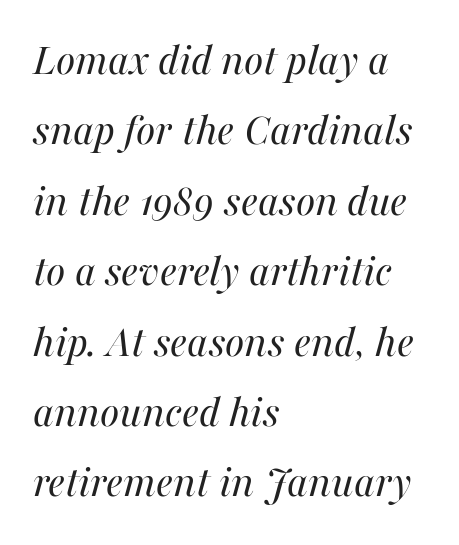
The image shows 46 px regular-weight type, italic (leaning right); set left-aligned, normal line spacing (1.53x), normal letter spacing, not underlined; medium stroke contrast and a medium x-height.
